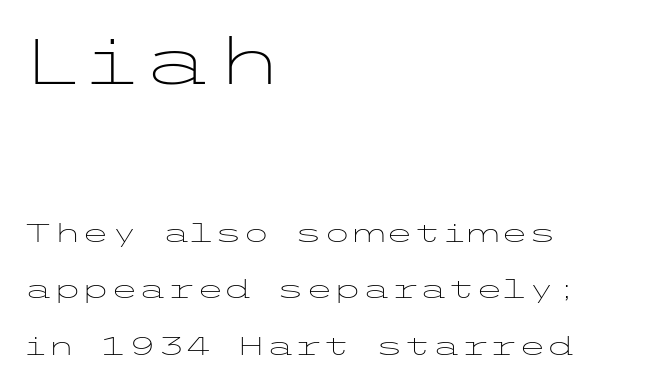
The image shows 65 px light, wide sans-serif type, upright; set left-aligned, loose line spacing (2.18x), normal letter spacing, not underlined; the first (top) block is 2.5x larger; low stroke contrast and a medium x-height.
